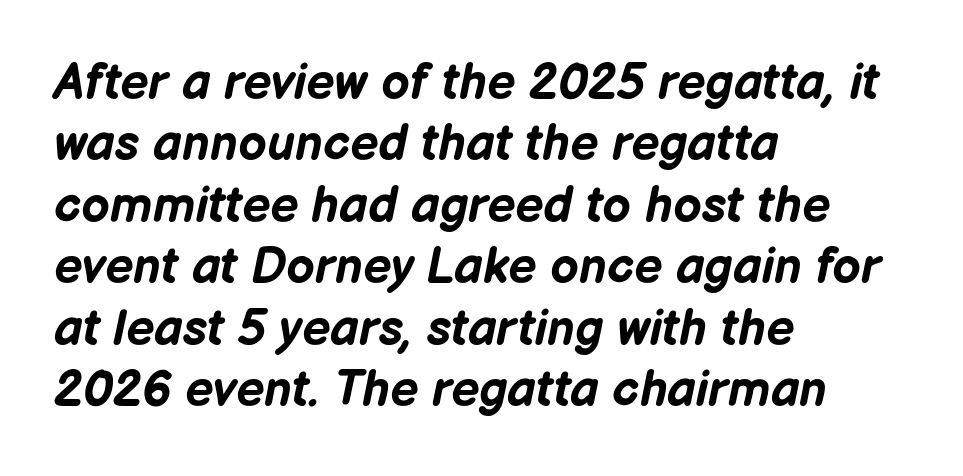
{"italic": "yes", "lean": "right", "slant_degrees": 12, "bold": "yes", "weight": "bold", "width": "normal", "stroke_contrast": "low", "x_height": "medium", "monospaced": "no", "underline": "no", "align": "left", "line_spacing_ratio": 1.23, "letter_spacing": "normal", "letter_spacing_em": 0.0, "glyph_px": 50}
